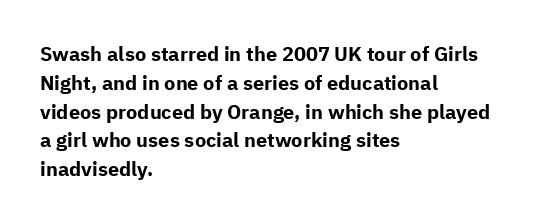
Line starts are locked; line ends wander. Bold? Absolutely — the strokes are thick and heavy. Nobody touched the tracking dial on this one. Bare-footed words on every line. These lines sit exactly where default settings would place them.
